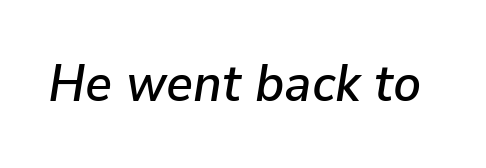
{"italic": "yes", "lean": "right", "slant_degrees": 9, "width": "normal", "stroke_contrast": "low", "x_height": "medium", "monospaced": "no", "underline": "no", "letter_spacing": "normal", "letter_spacing_em": 0.0, "glyph_px": 52}
